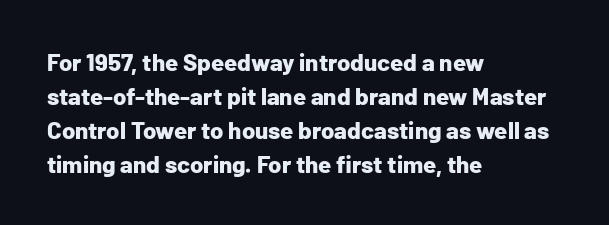
The image shows 24 px bold type, upright; set left-aligned, normal line spacing (1.41x), normal letter spacing, not underlined.
